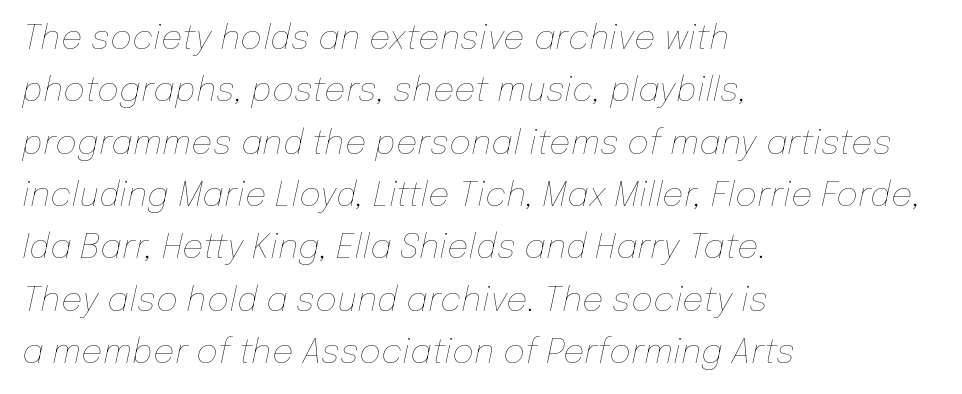
Q: Is the text bold? A: No.
Q: Is the text italic (slanted)? A: Yes, it leans right by about 12 degrees.
Q: Is the text underlined? A: No.
Q: How is the paragraph aligned? A: Left-aligned.
Q: Is the spacing between letters normal or unusually wide? A: Normal.
Q: Is the spacing between lines tight, normal or loose? A: Normal.
Q: Width (condensed, normal, or wide)? A: Normal.
Q: Stroke contrast? A: Low.
Q: x-height? A: Medium.
Q: Monospaced? A: No.
